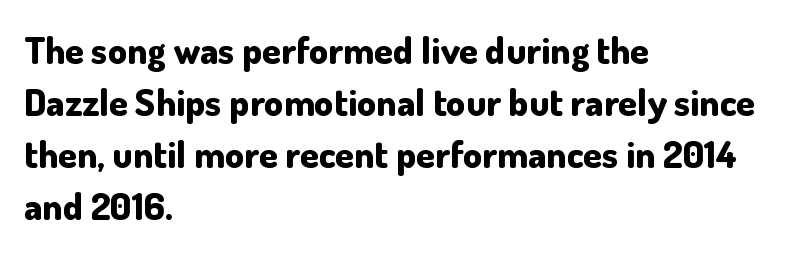
Q: Is the text bold? A: Yes.
Q: Is the text italic (slanted)? A: No, it is upright.
Q: Is the typeface a serif or a sans-serif typeface? A: Sans-serif.
Q: Is the text underlined? A: No.
Q: How is the paragraph aligned? A: Left-aligned.
Q: Is the spacing between letters normal or unusually wide? A: Normal.
Q: Is the spacing between lines tight, normal or loose? A: Normal.
Q: Width (condensed, normal, or wide)? A: Normal.
Q: Stroke contrast? A: Low.
Q: x-height? A: Small.
Q: Monospaced? A: No.
